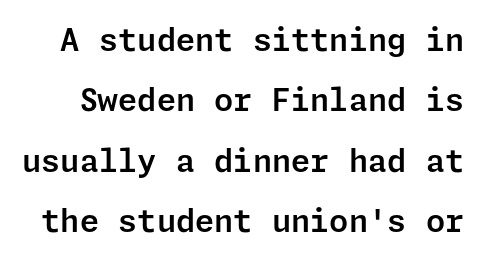
The image shows 31 px sans-serif type, upright; set loose line spacing (1.95x), normal letter spacing, not underlined; low stroke contrast and a medium x-height.
